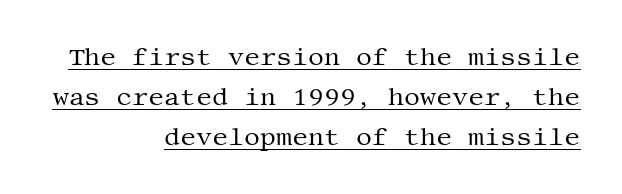
Q: Is the text bold? A: No.
Q: Is the text italic (slanted)? A: No, it is upright.
Q: Is the text underlined? A: Yes.
Q: How is the paragraph aligned? A: Right-aligned.
Q: Is the spacing between letters normal or unusually wide? A: Normal.
Q: Is the spacing between lines tight, normal or loose? A: Normal.
